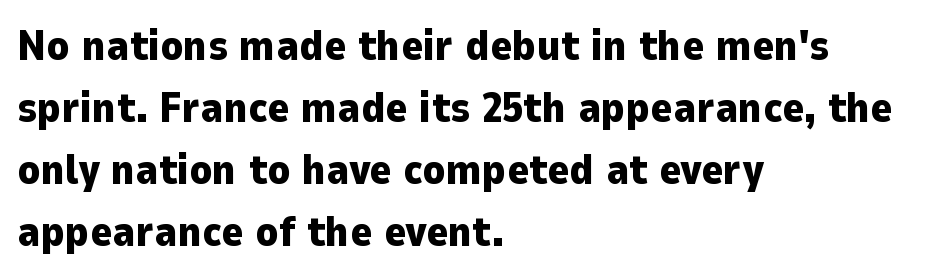
Q: Is the text bold? A: Yes.
Q: Is the text italic (slanted)? A: No, it is upright.
Q: Is the typeface a serif or a sans-serif typeface? A: Sans-serif.
Q: Is the text underlined? A: No.
Q: How is the paragraph aligned? A: Left-aligned.
Q: Is the spacing between letters normal or unusually wide? A: Normal.
Q: Is the spacing between lines tight, normal or loose? A: Normal.
Q: Width (condensed, normal, or wide)? A: Normal.
Q: Stroke contrast? A: Low.
Q: x-height? A: Medium.
Q: Monospaced? A: No.
